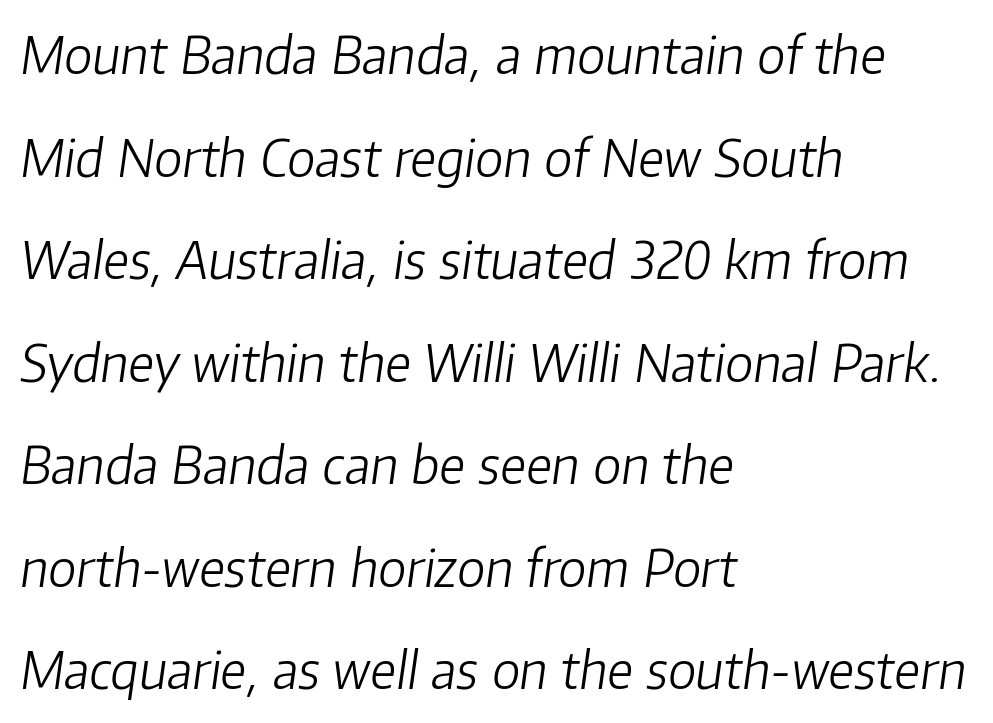
The image shows 51 px light type, italic (leaning right); set left-aligned, loose line spacing (2.01x), normal letter spacing, not underlined; low stroke contrast and a medium x-height.
